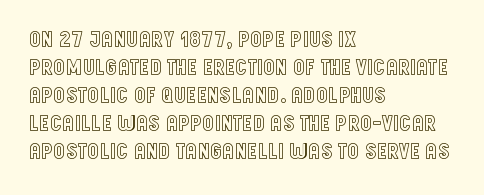
The image shows 23 px text type, upright; set left-aligned, line spacing 1.22x, normal letter spacing, not underlined.
